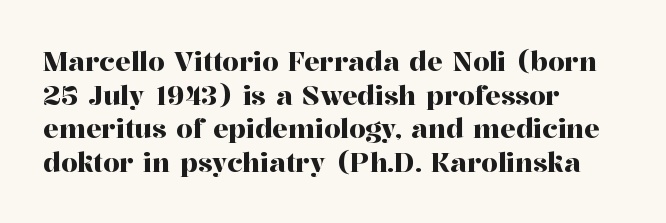
{"italic": "no", "underline": "no", "align": "left", "line_spacing": "normal", "line_spacing_ratio": 1.29, "letter_spacing": "normal", "letter_spacing_em": 0.0, "glyph_px": 26}
